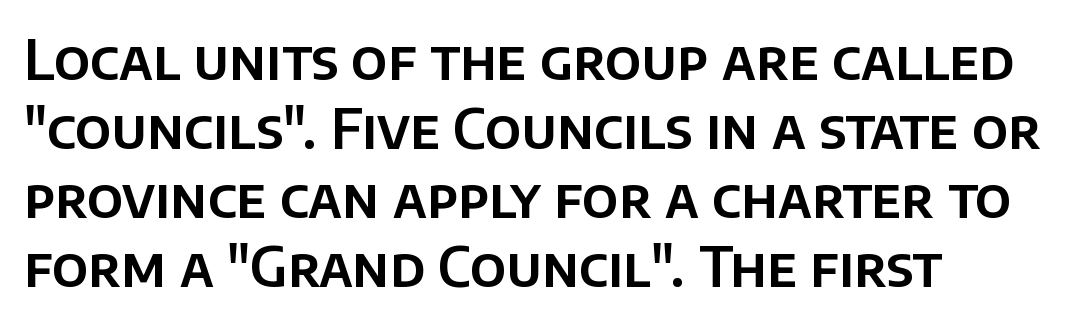
Q: Is the text italic (slanted)? A: No, it is upright.
Q: Is the typeface a serif or a sans-serif typeface? A: Sans-serif.
Q: Is the text underlined? A: No.
Q: How is the paragraph aligned? A: Left-aligned.
Q: Is the spacing between letters normal or unusually wide? A: Normal.
Q: Is the spacing between lines tight, normal or loose? A: Normal.
Q: Width (condensed, normal, or wide)? A: Normal.
Q: Stroke contrast? A: Low.
Q: x-height? A: Large.
Q: Monospaced? A: No.
